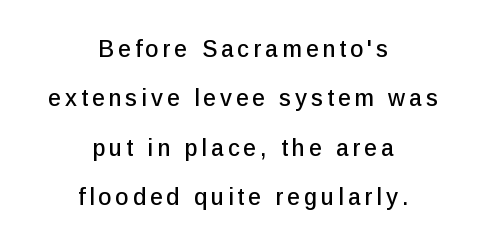
Q: Is the text italic (slanted)? A: No, it is upright.
Q: Is the text underlined? A: No.
Q: How is the paragraph aligned? A: Centered.
Q: Is the spacing between lines tight, normal or loose? A: Loose.
